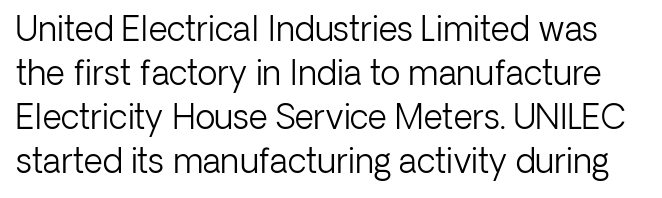
Q: Is the text bold? A: No.
Q: Is the text italic (slanted)? A: No, it is upright.
Q: Is the typeface a serif or a sans-serif typeface? A: Sans-serif.
Q: Is the text underlined? A: No.
Q: Is the spacing between letters normal or unusually wide? A: Normal.
Q: Is the spacing between lines tight, normal or loose? A: Normal.
Q: Width (condensed, normal, or wide)? A: Normal.
Q: Stroke contrast? A: Low.
Q: x-height? A: Medium.
Q: Monospaced? A: No.
